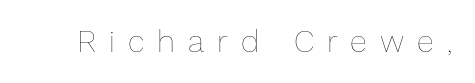
{"italic": "no", "bold": "no", "weight": "thin", "width": "normal", "stroke_contrast": "low", "x_height": "medium", "monospaced": "no", "underline": "no", "letter_spacing": "wide", "letter_spacing_em": 0.42, "glyph_px": 31}
